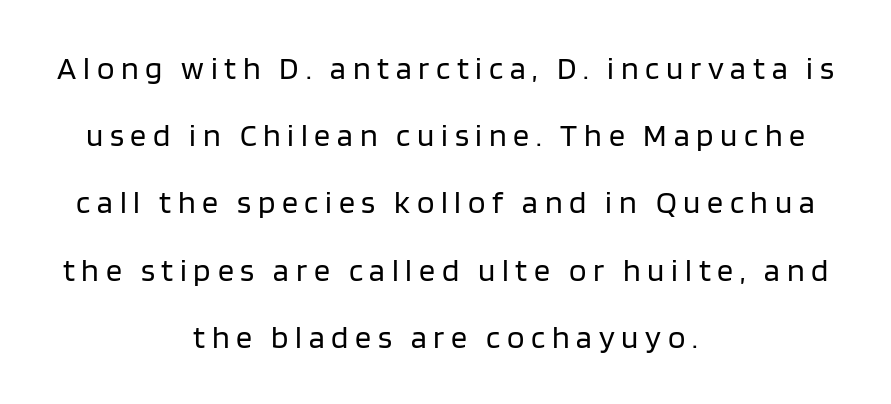
The image shows 32 px regular-weight sans-serif type, upright; set centered, loose line spacing (2.1x), unusually wide letter spacing (+0.21 em), not underlined; low stroke contrast and a large x-height.
